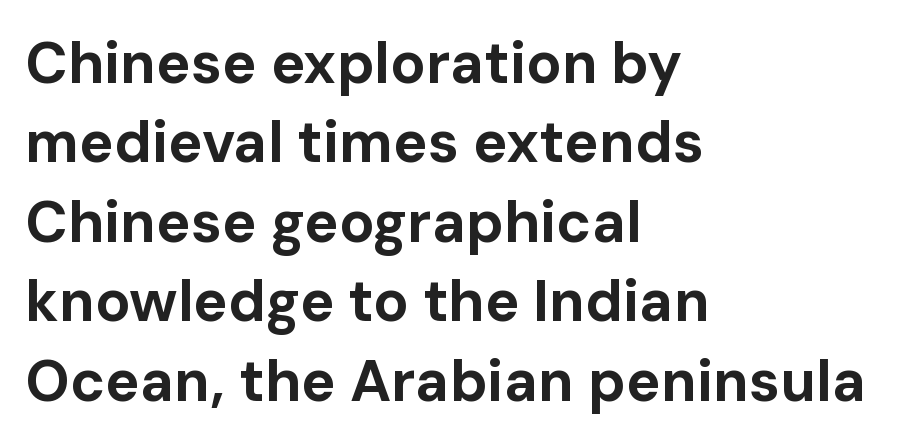
Q: Is the text bold? A: Yes.
Q: Is the text italic (slanted)? A: No, it is upright.
Q: Is the typeface a serif or a sans-serif typeface? A: Sans-serif.
Q: Is the text underlined? A: No.
Q: How is the paragraph aligned? A: Left-aligned.
Q: Is the spacing between letters normal or unusually wide? A: Normal.
Q: Is the spacing between lines tight, normal or loose? A: Normal.
Q: Width (condensed, normal, or wide)? A: Normal.
Q: Stroke contrast? A: Low.
Q: x-height? A: Medium.
Q: Monospaced? A: No.
